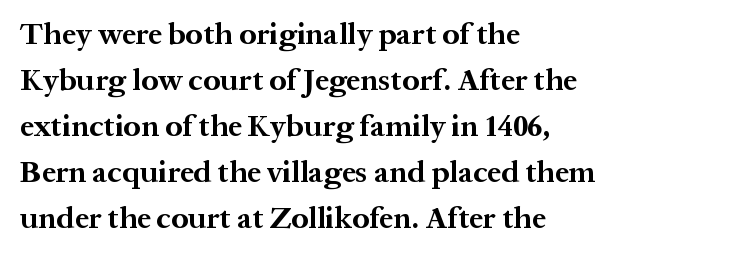
The image shows 31 px bold serif type, upright; set left-aligned, normal line spacing (1.48x), normal letter spacing, not underlined; medium stroke contrast and a medium x-height.
